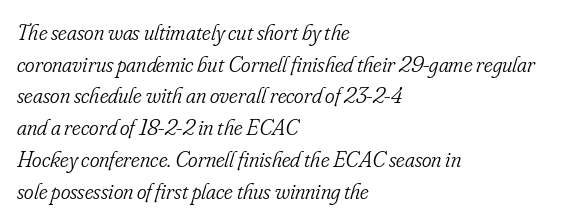
Is there much room between lines? A standard amount, neither cramped nor airy. Quick note: italic. The letterforms sit shoulder to shoulder at normal distance. Summary of weight: not heavy and not bold.
